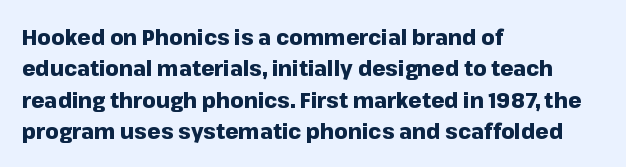
The image shows 21 px bold type, upright; set left-aligned, normal line spacing (1.49x), normal letter spacing, not underlined.
